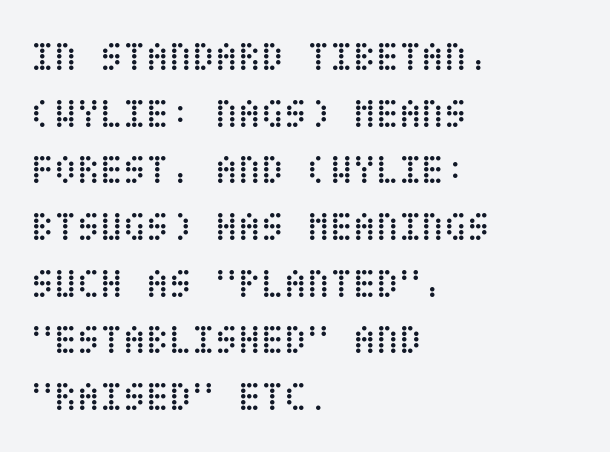
The strokes are not fattened; the text isn't bold. Nothing unusual about the tracking: characters are spaced as the font intends. The rendering uses a moderate line-height, typical for paragraphs. The space directly below the letters is spotless. The rag falls on the right side of this text block. Characters remain perfectly vertical along every line.
